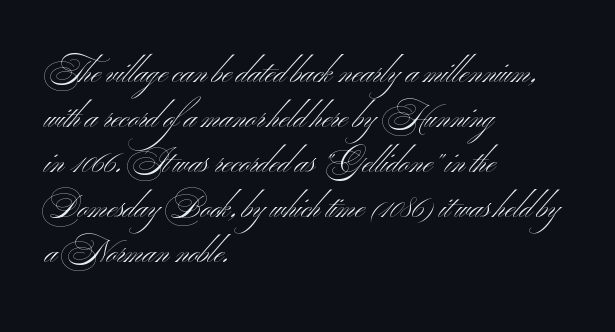
Q: Is the text bold? A: No.
Q: Is the text italic (slanted)? A: Yes.
Q: Is the typeface a serif or a sans-serif typeface? A: Sans-serif.
Q: Is the text underlined? A: No.
Q: How is the paragraph aligned? A: Left-aligned.
Q: Is the spacing between letters normal or unusually wide? A: Normal.
Q: Is the spacing between lines tight, normal or loose? A: Normal.
Q: Width (condensed, normal, or wide)? A: Wide.
Q: Stroke contrast? A: Medium.
Q: x-height? A: Small.
Q: Monospaced? A: No.
